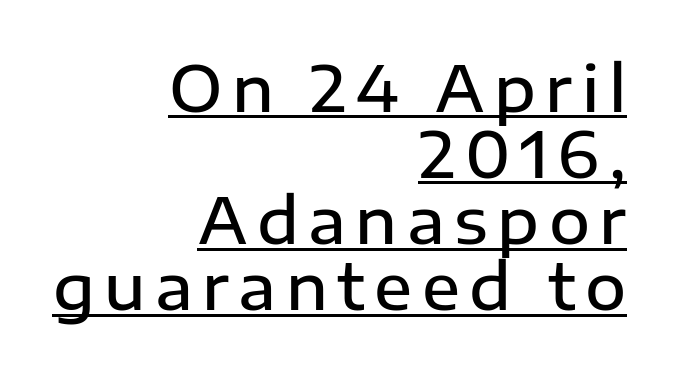
{"serif": "no", "italic": "no", "bold": "semi", "weight": "semibold", "width": "normal", "stroke_contrast": "low", "x_height": "medium", "monospaced": "no", "underline": "yes", "align": "right", "line_spacing": "tight", "line_spacing_ratio": 1.05, "glyph_px": 63}
